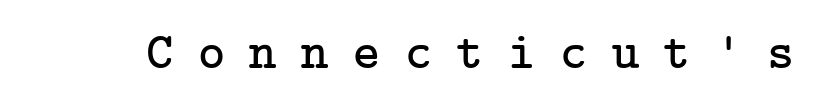
{"serif": "yes", "italic": "no", "width": "normal", "stroke_contrast": "low", "x_height": "medium", "underline": "no", "letter_spacing": "wide", "letter_spacing_em": 0.47, "glyph_px": 52}
